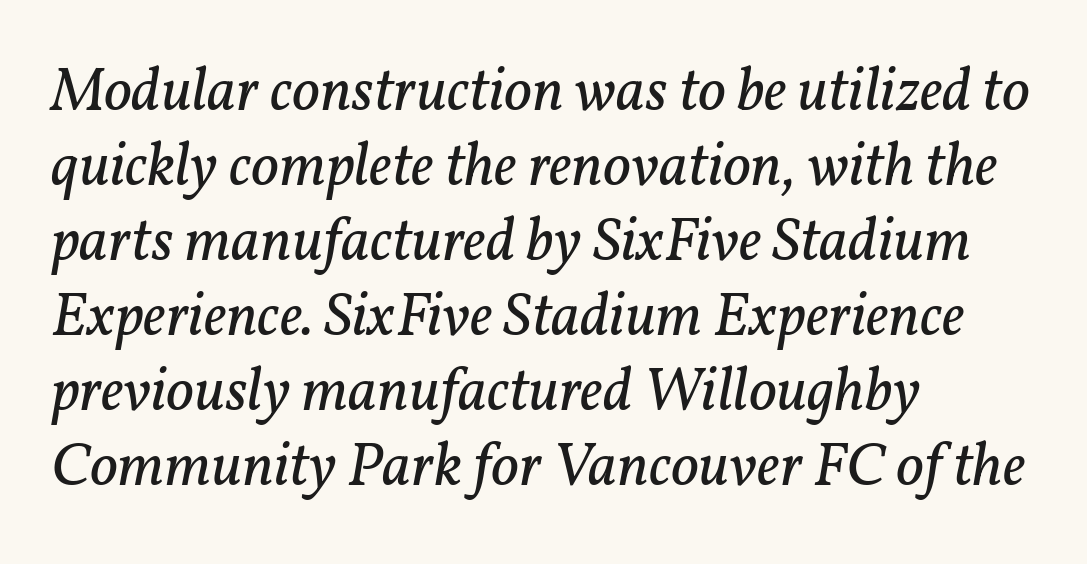
The image shows 61 px regular-weight serif type, italic (leaning right); set left-aligned, line spacing 1.23x, normal letter spacing, not underlined; low stroke contrast and a medium x-height.
